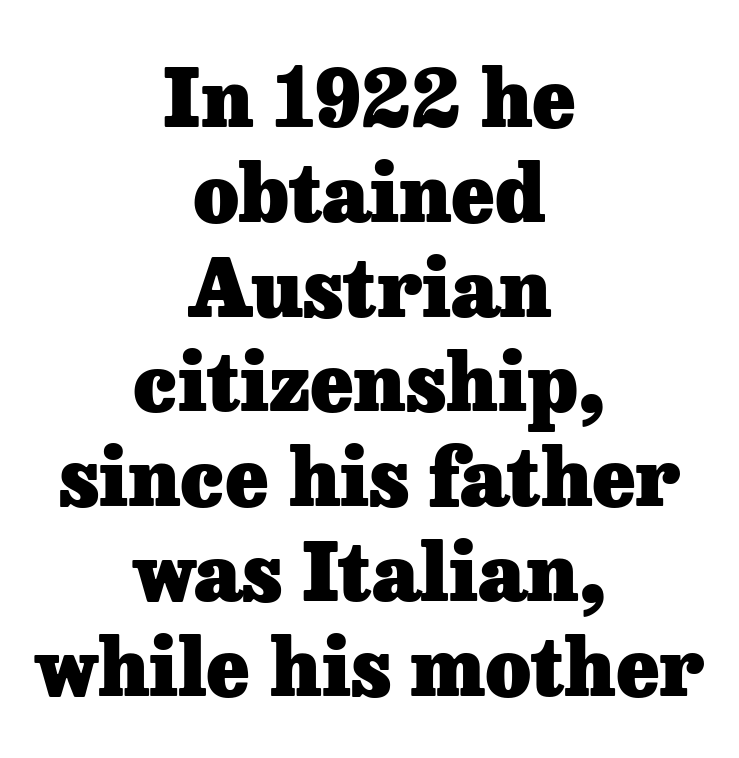
The space beneath each line is pristine and unruled. The line texture is even and compact thanks to regular tracking. Horizontally, the lines are justified to the midpoint only. A typesetter would label this face a serif. Here the designer chose a conventional face with non-uniform glyph widths.
